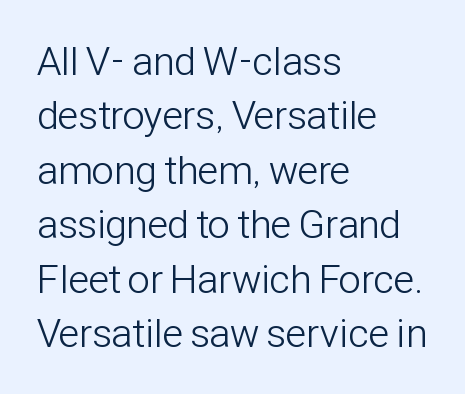
{"serif": "no", "italic": "no", "bold": "no", "weight": "light", "width": "condensed", "stroke_contrast": "low", "x_height": "medium", "monospaced": "no", "underline": "no", "align": "left", "line_spacing": "normal", "line_spacing_ratio": 1.36, "letter_spacing": "normal", "letter_spacing_em": 0.0, "glyph_px": 40}
